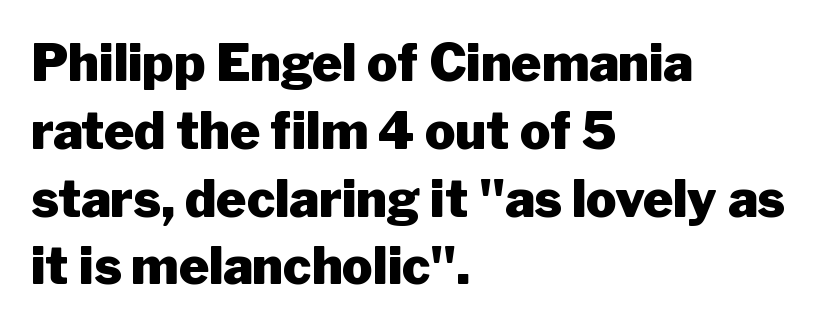
Q: Is the text bold? A: Yes.
Q: Is the text italic (slanted)? A: No, it is upright.
Q: Is the typeface a serif or a sans-serif typeface? A: Sans-serif.
Q: Is the text underlined? A: No.
Q: How is the paragraph aligned? A: Left-aligned.
Q: Is the spacing between letters normal or unusually wide? A: Normal.
Q: Is the spacing between lines tight, normal or loose? A: Normal.
Q: Width (condensed, normal, or wide)? A: Normal.
Q: Stroke contrast? A: Low.
Q: x-height? A: Medium.
Q: Monospaced? A: No.
